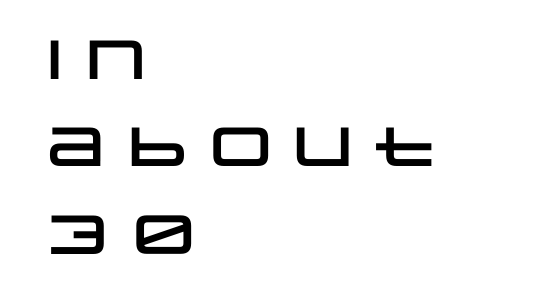
The glyphs in this specimen are sans serif. When letters stand straight like this, we call the style roman or upright. In terms of letterspacing, this is plain default setting. The space directly below the letters is spotless. Interline gaps are of average width in this sample.
